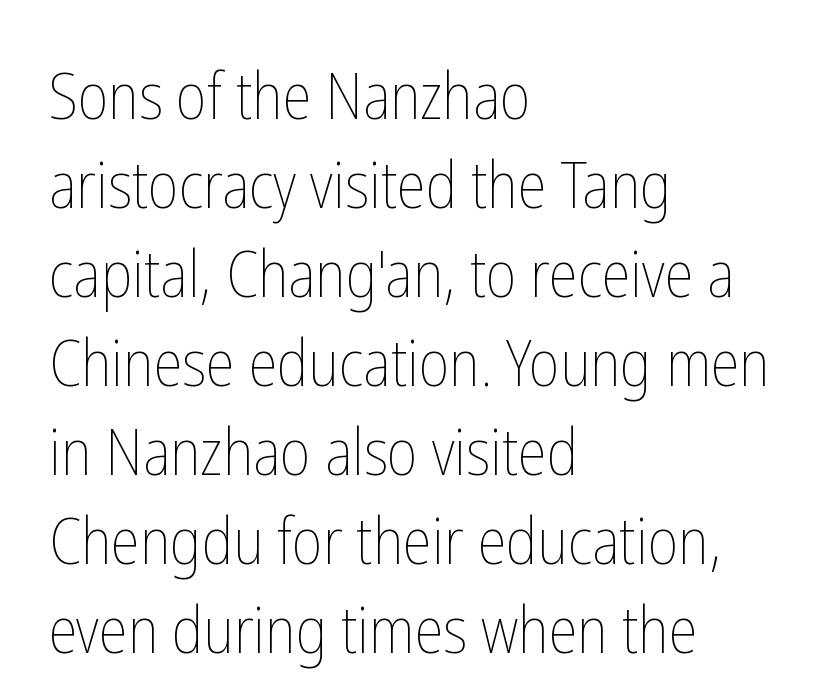
The image shows 65 px thin, condensed type, upright; set left-aligned, normal line spacing (1.37x), normal letter spacing, not underlined; low stroke contrast and a medium x-height.
